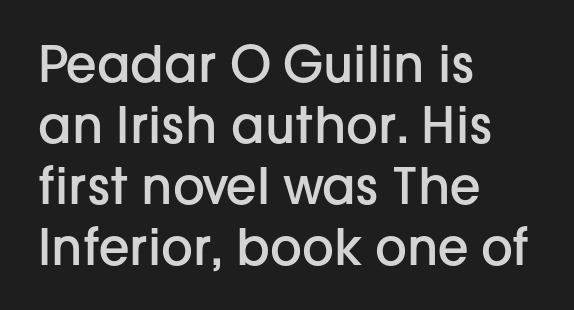
The image shows 50 px semibold sans-serif type, upright; set left-aligned, line spacing 1.22x, normal letter spacing, not underlined; low stroke contrast and a medium x-height.
